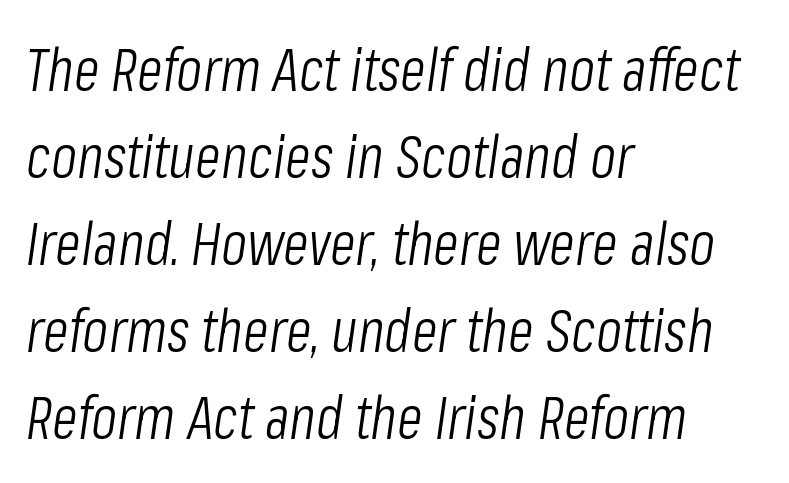
The image shows 60 px light, condensed type, italic (leaning right); set left-aligned, normal line spacing (1.45x), normal letter spacing, not underlined; low stroke contrast and a medium x-height.
